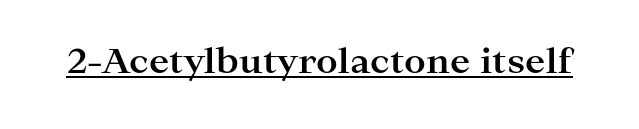
I'd call this a serif setting — the letters wear small feet. This sample carries an underscore along the baseline area. Summary of weight: heavy, a full bold. Each word holds together tightly as a unit, with standard inter-letter gaps. Quick note: not italic, upright.
